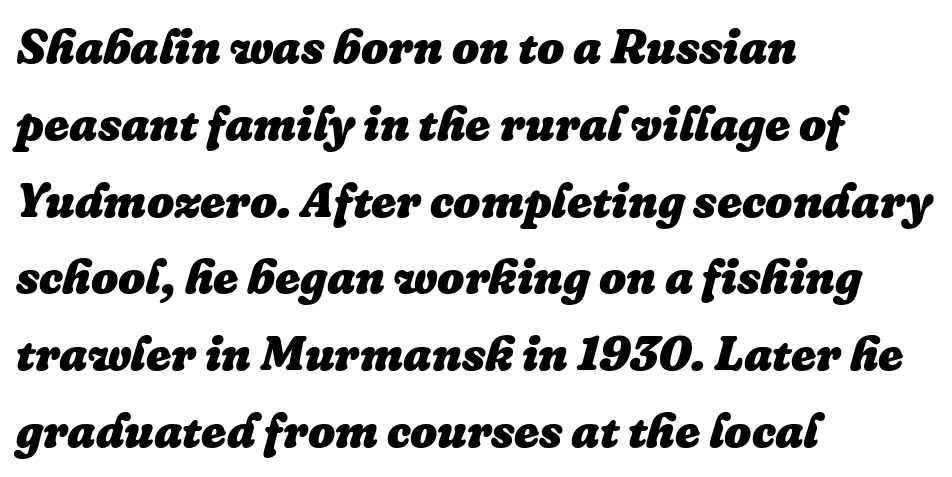
Q: Is the text bold? A: Yes.
Q: Is the text italic (slanted)? A: Yes, it leans right by about 16 degrees.
Q: Is the text underlined? A: No.
Q: How is the paragraph aligned? A: Left-aligned.
Q: Is the spacing between letters normal or unusually wide? A: Normal.
Q: Is the spacing between lines tight, normal or loose? A: Normal.
Q: Width (condensed, normal, or wide)? A: Normal.
Q: Stroke contrast? A: Low.
Q: x-height? A: Medium.
Q: Monospaced? A: No.
